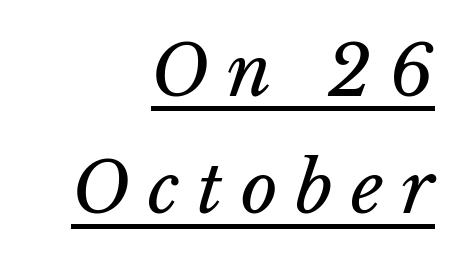
Q: Is the text bold? A: No.
Q: Is the text underlined? A: Yes.
Q: How is the paragraph aligned? A: Right-aligned.
Q: Is the spacing between letters normal or unusually wide? A: Unusually wide.
Q: Is the spacing between lines tight, normal or loose? A: Normal.
Q: Width (condensed, normal, or wide)? A: Normal.
Q: Stroke contrast? A: Low.
Q: x-height? A: Medium.
Q: Monospaced? A: No.
